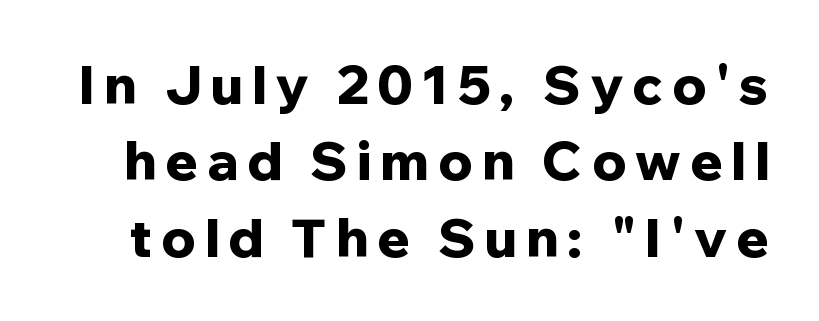
{"serif": "no", "italic": "no", "bold": "yes", "weight": "bold", "width": "normal", "stroke_contrast": "low", "x_height": "medium", "monospaced": "no", "underline": "no", "line_spacing": "normal", "line_spacing_ratio": 1.44, "glyph_px": 53}
